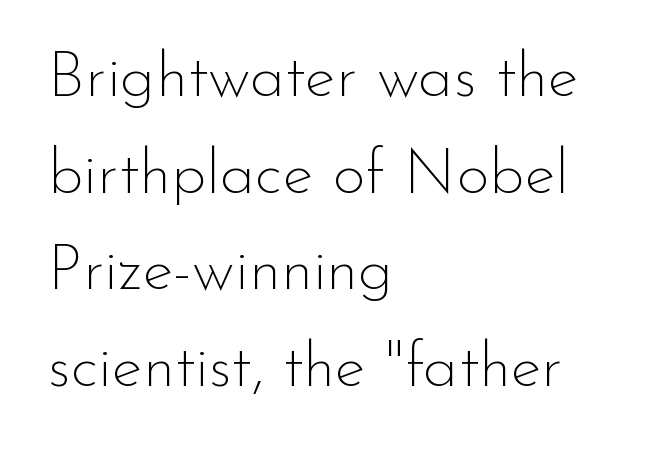
Q: Is the text bold? A: No.
Q: Is the text italic (slanted)? A: No, it is upright.
Q: Is the typeface a serif or a sans-serif typeface? A: Sans-serif.
Q: Is the text underlined? A: No.
Q: How is the paragraph aligned? A: Left-aligned.
Q: Is the spacing between letters normal or unusually wide? A: Normal.
Q: Is the spacing between lines tight, normal or loose? A: Normal.
Q: Width (condensed, normal, or wide)? A: Normal.
Q: Stroke contrast? A: Low.
Q: x-height? A: Small.
Q: Monospaced? A: No.
